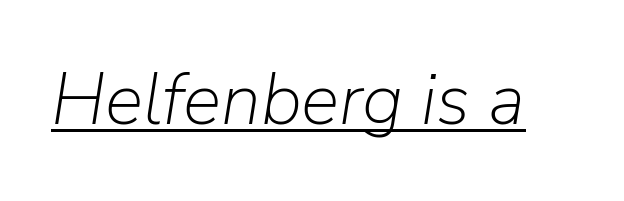
The image shows 72 px light type, italic (leaning right); set normal letter spacing, underlined; low stroke contrast and a medium x-height.
